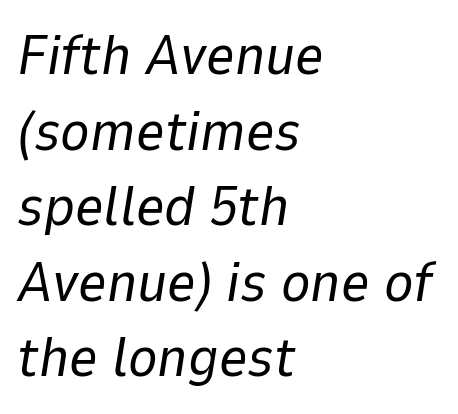
{"italic": "yes", "lean": "right", "slant_degrees": 9, "bold": "no", "weight": "regular", "width": "normal", "stroke_contrast": "low", "x_height": "medium", "monospaced": "no", "underline": "no", "align": "left", "line_spacing": "normal", "line_spacing_ratio": 1.35, "letter_spacing": "normal", "letter_spacing_em": 0.0, "glyph_px": 56}
